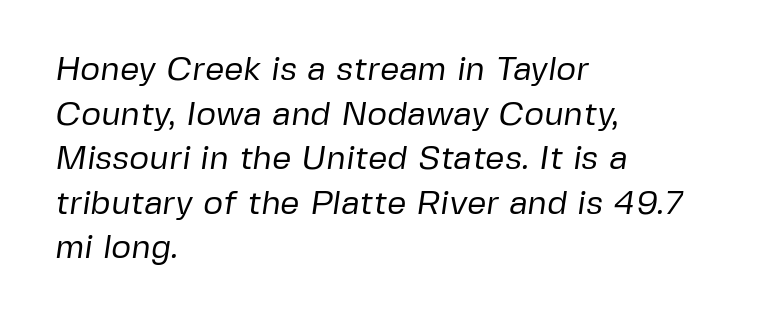
{"serif": "no", "bold": "no", "weight": "regular", "width": "normal", "stroke_contrast": "low", "x_height": "medium", "monospaced": "no", "underline": "no", "align": "left", "line_spacing": "normal", "line_spacing_ratio": 1.31, "letter_spacing": "normal", "letter_spacing_em": 0.0, "glyph_px": 34}
